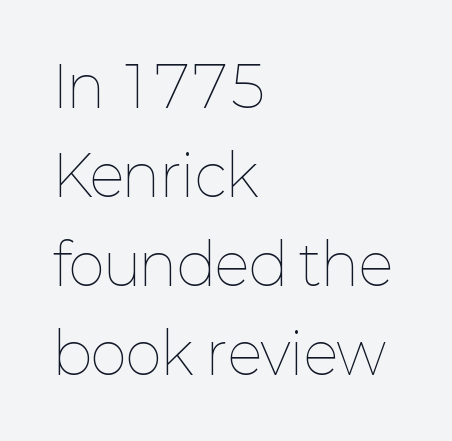
Weight: in the light-to-regular range. The compositor pushed each line to the left boundary. The line texture is even and compact thanks to regular tracking. One glance says typical: line gaps are just what's usual. Spacing verdict: proportional, widths tailored to each character.
